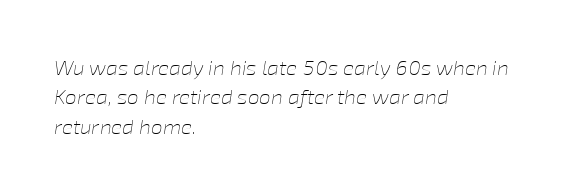
The letterforms sit at book weight or below. Successive baselines arrive at the customary interval. The specimen omits any rule beneath the text block's lines. Tracking here is standard; glyphs follow each other at the usual distance. Every row of glyphs begins at an identical x-position on the left.
